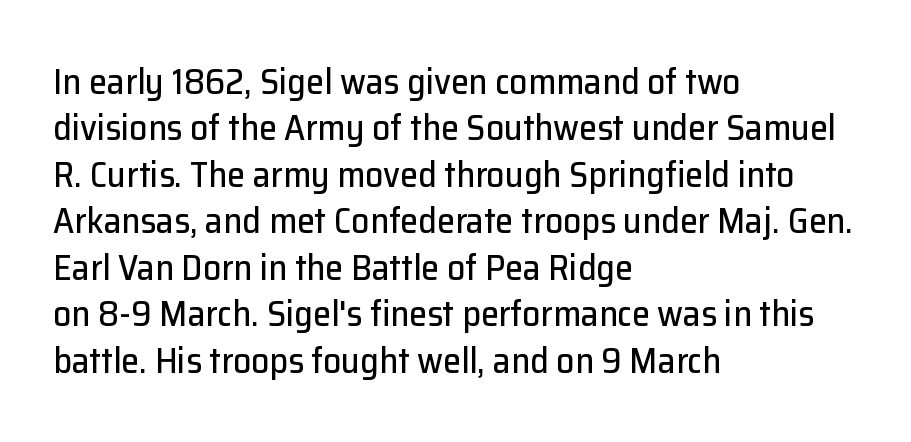
The image shows 36 px sans-serif type, upright; set left-aligned, normal line spacing (1.29x), normal letter spacing, not underlined; low stroke contrast and a medium x-height.
